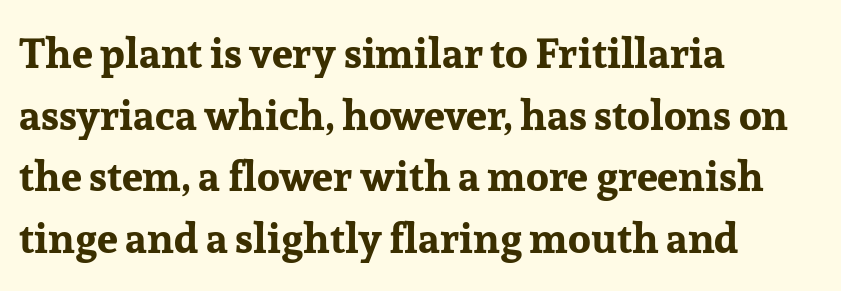
The image shows 42 px bold serif type, upright; set left-aligned, normal line spacing (1.47x), normal letter spacing, not underlined; low stroke contrast and a medium x-height.
